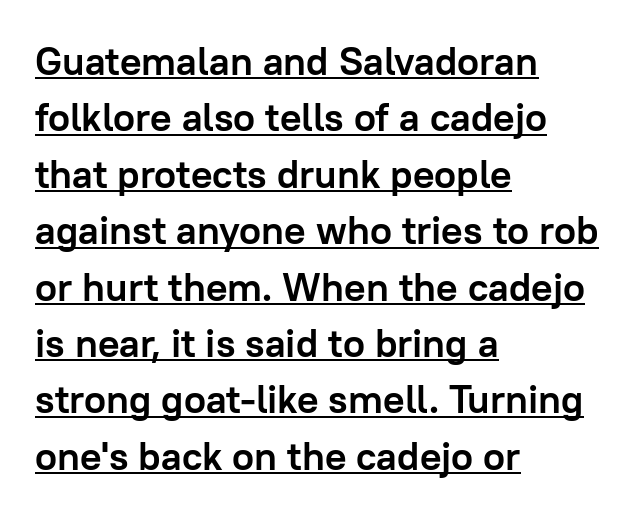
{"serif": "no", "italic": "no", "bold": "yes", "weight": "semibold", "width": "normal", "stroke_contrast": "low", "x_height": "medium", "monospaced": "no", "underline": "yes", "align": "left", "line_spacing": "normal", "line_spacing_ratio": 1.41, "letter_spacing": "normal", "letter_spacing_em": 0.0, "glyph_px": 40}
